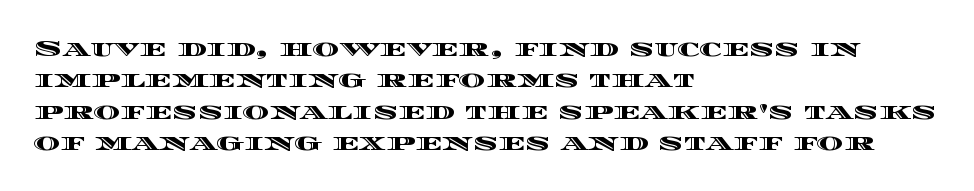
{"italic": "no", "underline": "no", "align": "left", "line_spacing": "normal", "line_spacing_ratio": 1.36, "letter_spacing": "normal", "letter_spacing_em": 0.0, "glyph_px": 23}
